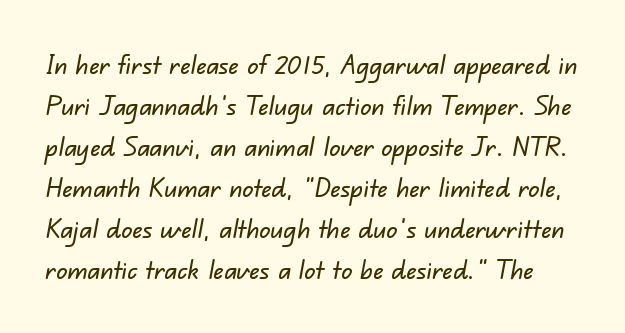
The tracking reads as untouched default to a designer's eye. The string is rendered with underlining switched off. The lines sit at an ordinary, default distance from one another.
